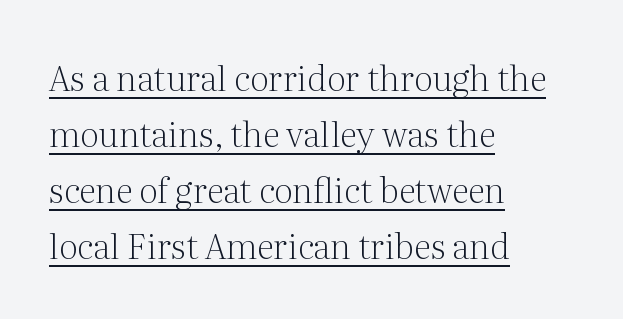
The image shows 35 px light serif type, upright; set left-aligned, normal line spacing (1.6x), normal letter spacing, underlined; medium stroke contrast and a medium x-height.
